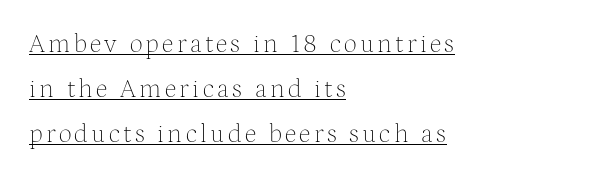
{"italic": "no", "bold": "no", "underline": "yes", "align": "left", "line_spacing_ratio": 1.74, "glyph_px": 26}
